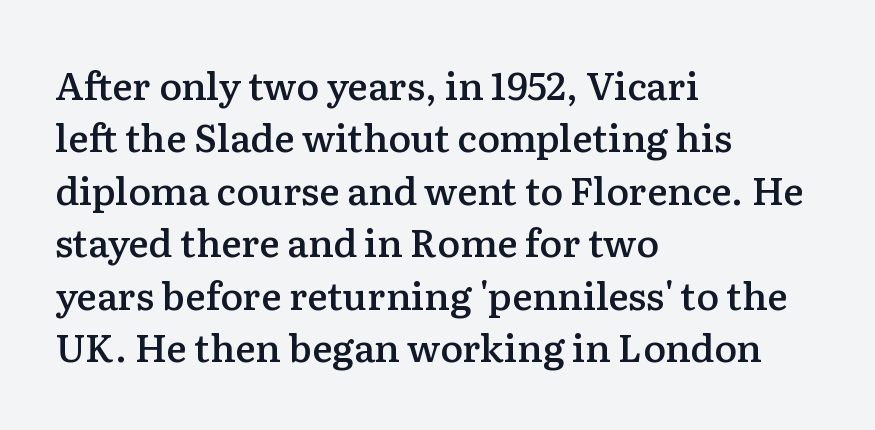
The image shows 38 px semibold serif type, upright; set left-aligned, normal line spacing (1.38x), normal letter spacing, not underlined; low stroke contrast and a medium x-height.
